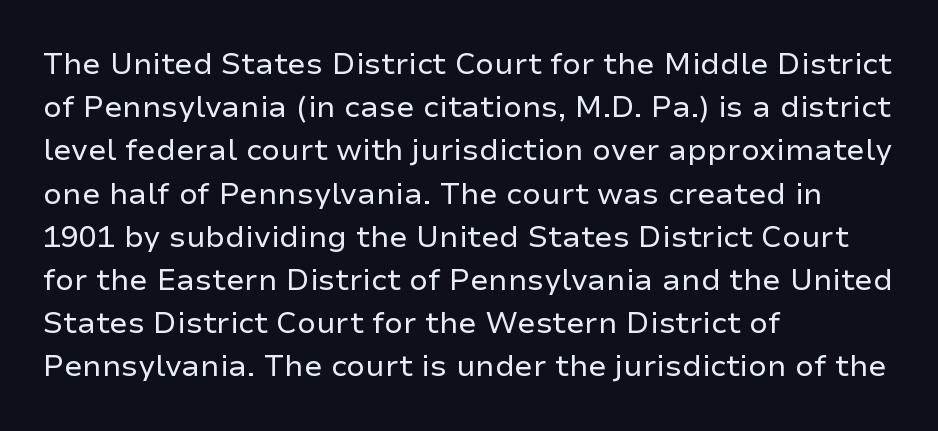
Nope, not italic — everything's standing straight. The rendering shows plain stroke endings on the letterforms — a sans-serif design. Evenly set lines give the paragraph a standard silhouette. Letters rest on an invisible, unmarked baseline.
